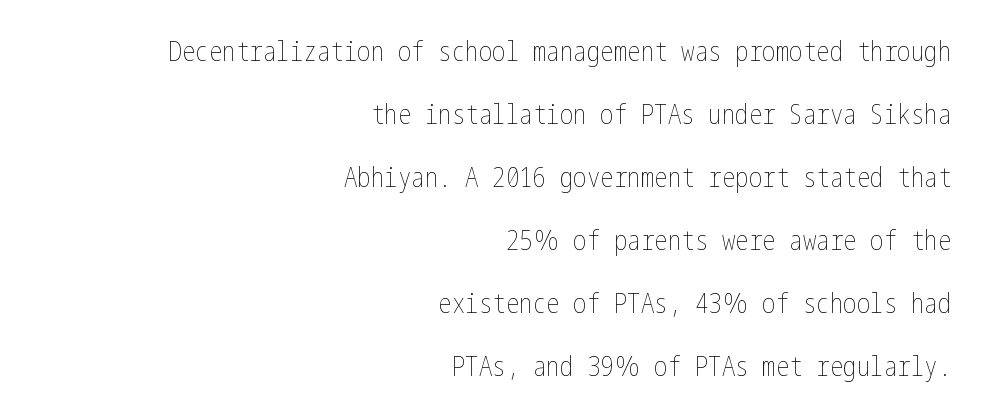
{"italic": "no", "bold": "no", "underline": "no", "align": "right", "line_spacing": "loose", "line_spacing_ratio": 2.33, "letter_spacing": "normal", "letter_spacing_em": 0.0, "glyph_px": 27}
